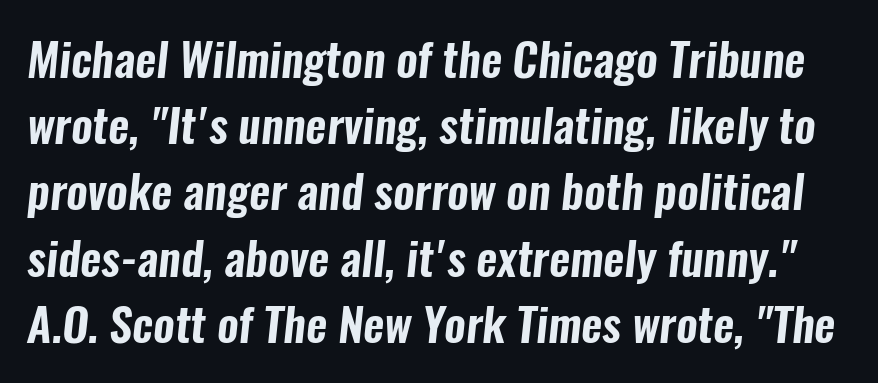
The image shows 46 px condensed sans-serif type; set normal line spacing (1.44x), normal letter spacing, not underlined; low stroke contrast and a medium x-height.
